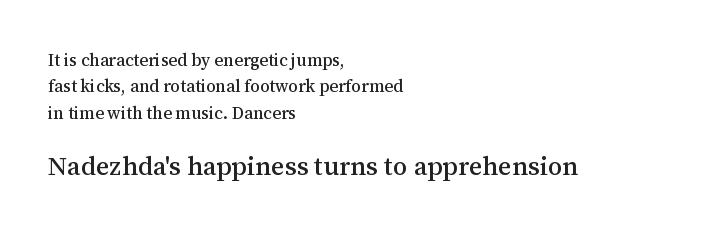
Q: Is the text italic (slanted)? A: No, it is upright.
Q: Is the text underlined? A: No.
Q: How is the paragraph aligned? A: Left-aligned.
Q: Is the spacing between letters normal or unusually wide? A: Normal.
Q: Is the spacing between lines tight, normal or loose? A: Normal.
Q: Which block of text is set in a larger size, the first (top) or the second (bottom)? A: The second (bottom) one.
